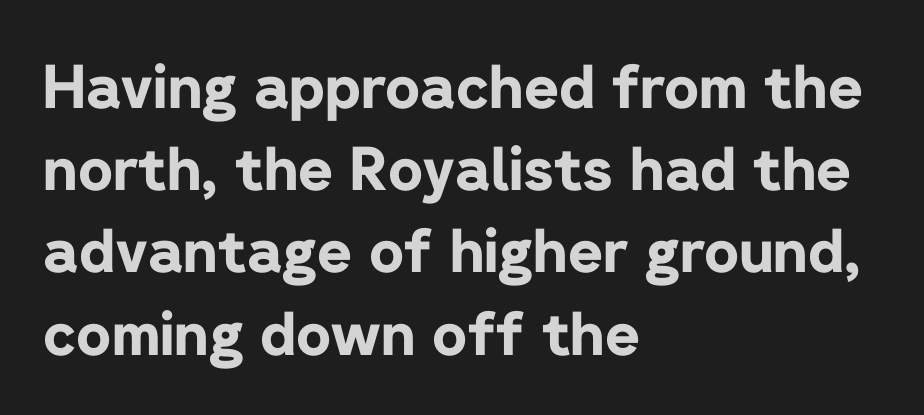
{"serif": "no", "italic": "no", "bold": "yes", "weight": "bold", "width": "normal", "stroke_contrast": "low", "x_height": "medium", "monospaced": "no", "underline": "no", "align": "left", "line_spacing": "normal", "line_spacing_ratio": 1.37, "letter_spacing": "normal", "letter_spacing_em": 0.0, "glyph_px": 60}
